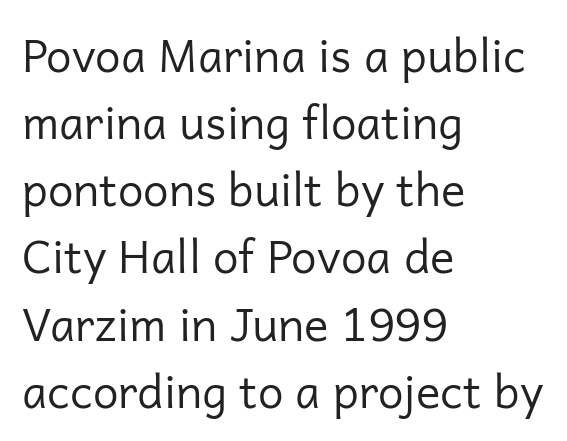
{"serif": "no", "italic": "no", "bold": "no", "weight": "regular", "width": "normal", "stroke_contrast": "low", "x_height": "medium", "monospaced": "no", "underline": "no", "align": "left", "line_spacing": "normal", "line_spacing_ratio": 1.46, "letter_spacing": "normal", "letter_spacing_em": 0.0, "glyph_px": 46}
